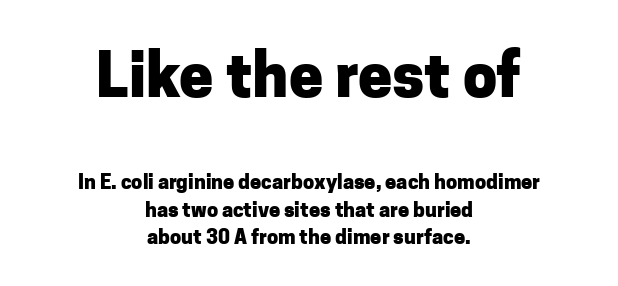
The image shows 61 px heavy sans-serif type, upright; set centered, normal line spacing (1.38x), normal letter spacing, not underlined; the first (top) block is 3.05x larger; low stroke contrast and a medium x-height.
